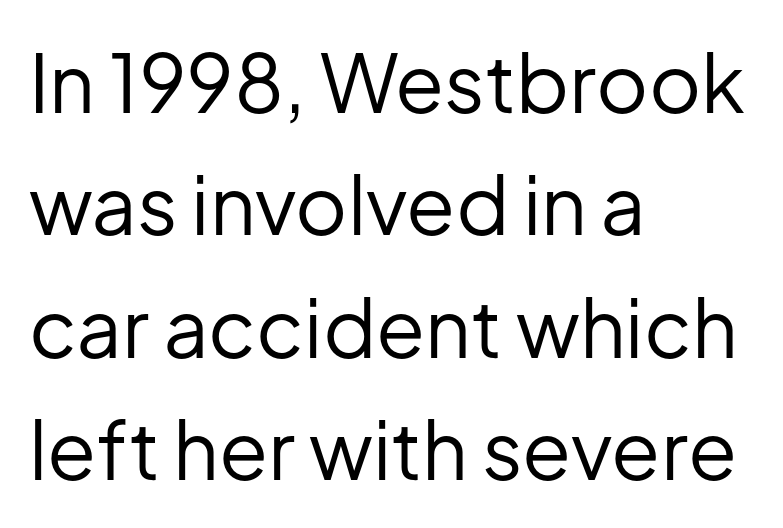
The image shows 80 px regular-weight sans-serif type, upright; set left-aligned, normal line spacing (1.53x), normal letter spacing, not underlined; low stroke contrast and a medium x-height.
